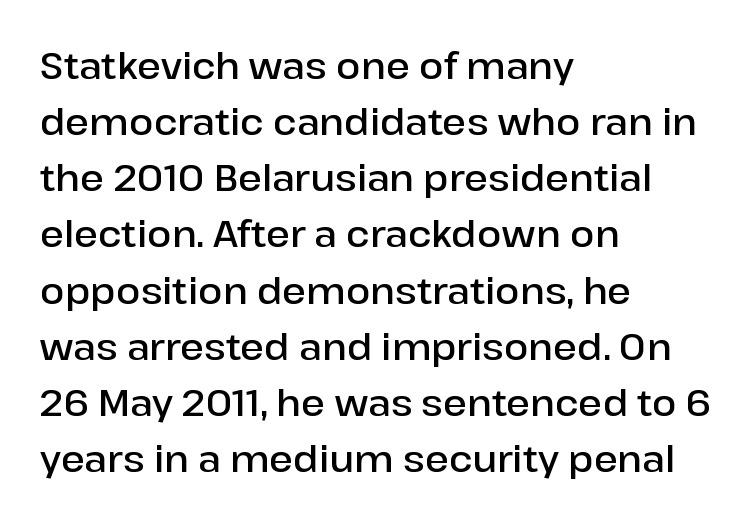
Q: Is the text bold? A: Semi-bold.
Q: Is the text italic (slanted)? A: No, it is upright.
Q: Is the typeface a serif or a sans-serif typeface? A: Sans-serif.
Q: Is the text underlined? A: No.
Q: How is the paragraph aligned? A: Left-aligned.
Q: Is the spacing between letters normal or unusually wide? A: Normal.
Q: Is the spacing between lines tight, normal or loose? A: Normal.
Q: Width (condensed, normal, or wide)? A: Normal.
Q: Stroke contrast? A: Low.
Q: x-height? A: Medium.
Q: Monospaced? A: No.
